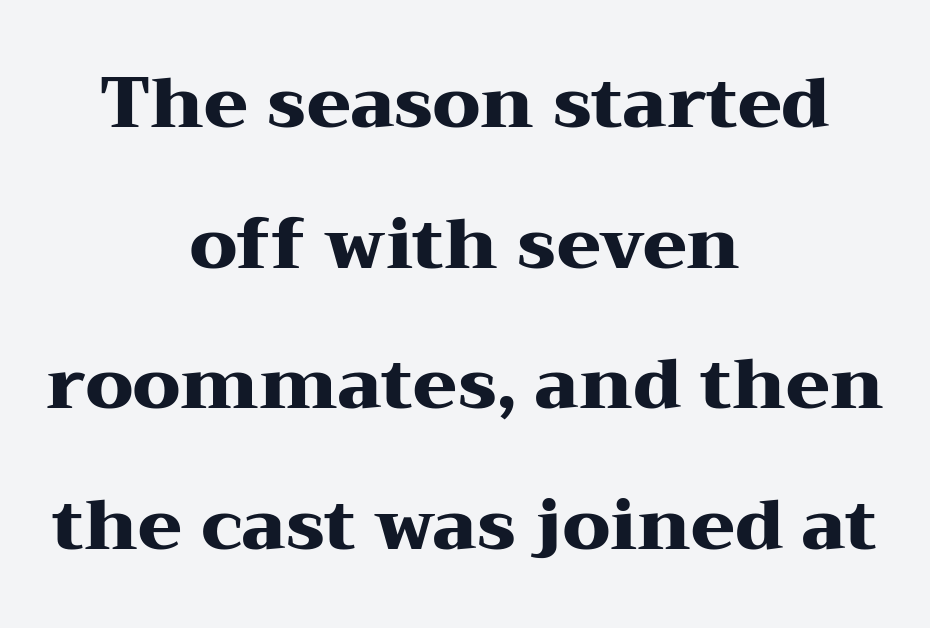
The image shows 71 px heavy, wide serif type, upright; set centered, loose line spacing (1.98x), normal letter spacing, not underlined; medium stroke contrast and a medium x-height.
